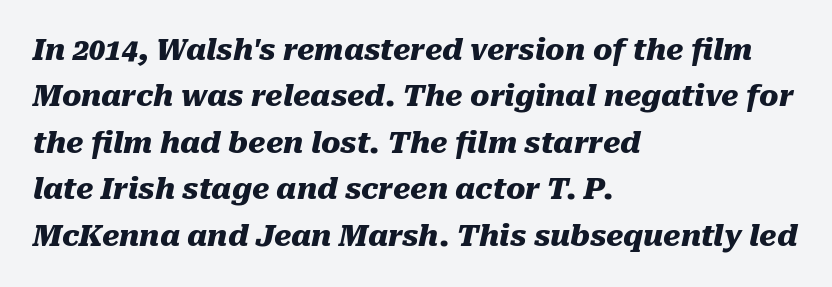
The image shows 29 px heavy type, italic (leaning right); set left-aligned, normal line spacing (1.6x), normal letter spacing, not underlined; medium stroke contrast and a medium x-height.
